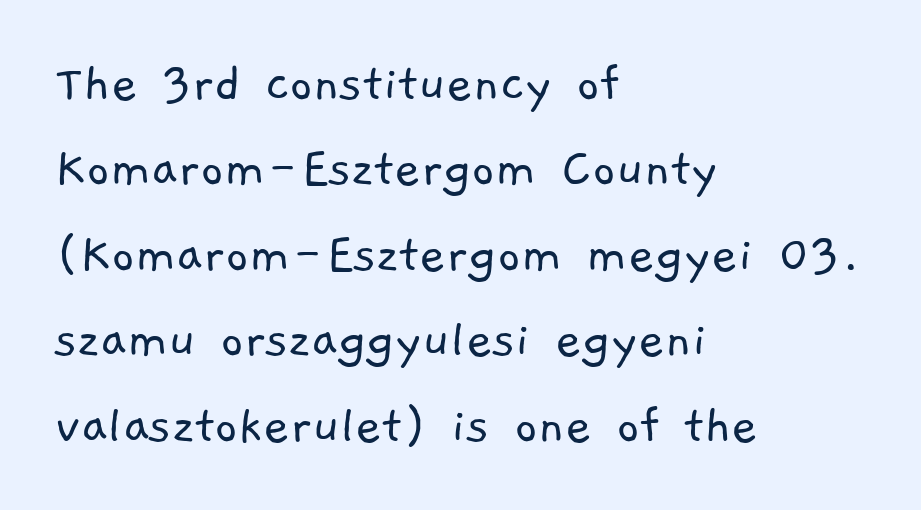
The typesetting does not lean heavy: it is not bold. A normal amount of white space separates one row of letters from the next. The space directly below the letters is spotless. Students, note that the glyphs here touch the page at normal intervals. Teacher's note: observe the even left margin — that is flush-left alignment. Think of a printed novel: that variable character pitch is what you see here.
